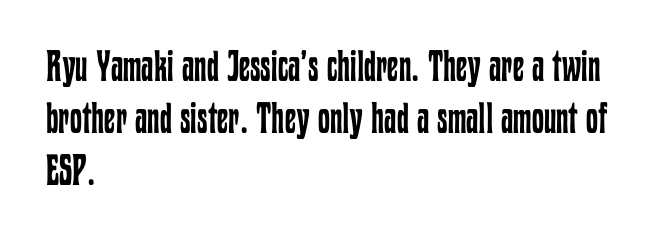
The image shows 43 px regular-weight, condensed type, upright; set left-aligned, line spacing 1.21x, normal letter spacing, not underlined; low stroke contrast and a medium x-height.
